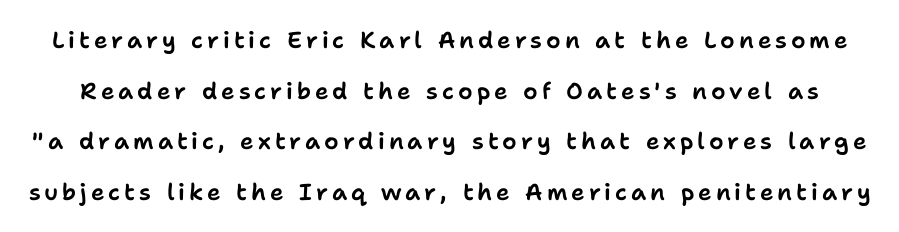
{"italic": "no", "underline": "no", "line_spacing": "loose", "line_spacing_ratio": 2.2, "glyph_px": 23}
